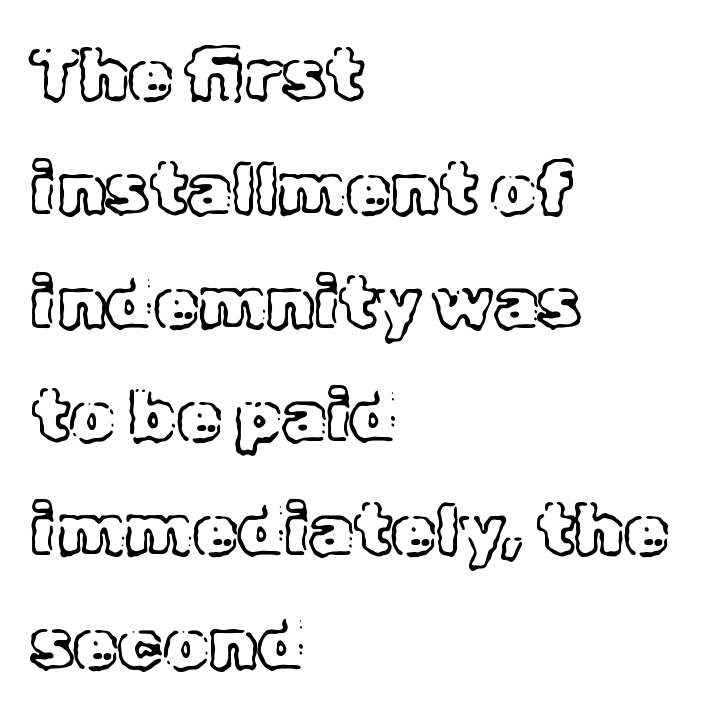
{"italic": "no", "width": "normal", "x_height": "medium", "monospaced": "no", "underline": "no", "align": "left", "line_spacing": "normal", "line_spacing_ratio": 1.58, "letter_spacing": "normal", "letter_spacing_em": 0.0, "glyph_px": 72}
